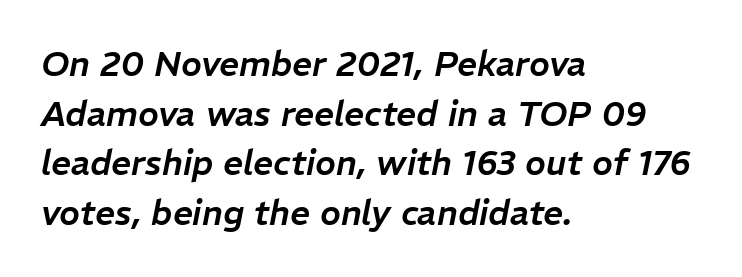
The specimen reads as italic at a glance. No word sits above an underline. Typeset ragged right — the left edge is the straight one. Spacing verdict: proportional, widths tailored to each character. Look at the tracking — it's just the regular setting, nothing added. One glance says typical: line gaps are just what's usual.
